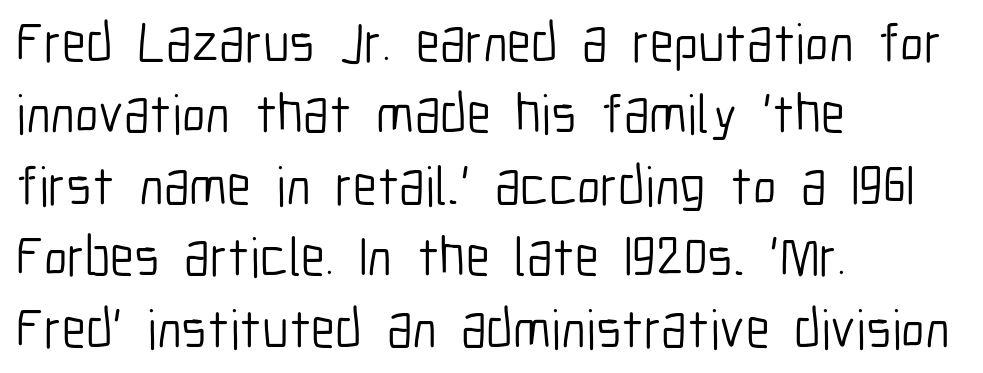
Q: Is the text bold? A: No.
Q: Is the text italic (slanted)? A: No, it is upright.
Q: Is the typeface a serif or a sans-serif typeface? A: Sans-serif.
Q: Is the text underlined? A: No.
Q: How is the paragraph aligned? A: Left-aligned.
Q: Is the spacing between letters normal or unusually wide? A: Normal.
Q: Is the spacing between lines tight, normal or loose? A: Normal.
Q: Width (condensed, normal, or wide)? A: Condensed.
Q: Stroke contrast? A: Low.
Q: x-height? A: Medium.
Q: Monospaced? A: No.
